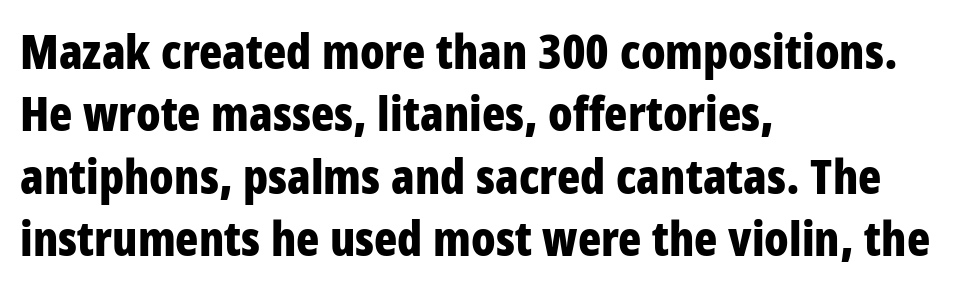
The image shows 48 px bold, condensed sans-serif type, upright; set left-aligned, normal line spacing (1.3x), normal letter spacing, not underlined; low stroke contrast and a large x-height.
